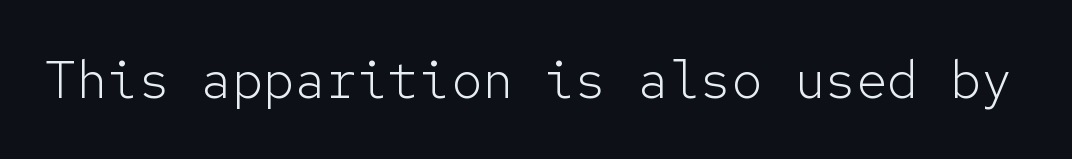
{"serif": "no", "italic": "no", "bold": "no", "weight": "light", "width": "normal", "stroke_contrast": "low", "x_height": "medium", "monospaced": "yes", "underline": "no", "letter_spacing": "normal", "letter_spacing_em": 0.0, "glyph_px": 52}
